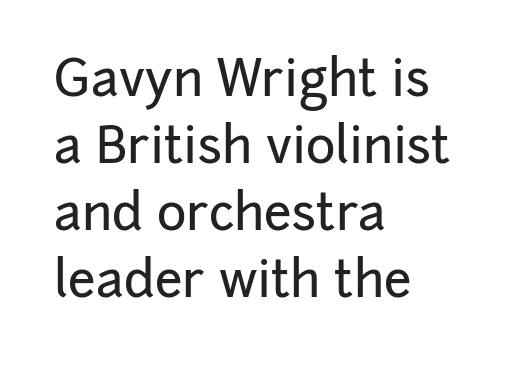
{"serif": "no", "italic": "no", "width": "normal", "stroke_contrast": "low", "x_height": "medium", "monospaced": "no", "underline": "no", "align": "left", "line_spacing": "normal", "line_spacing_ratio": 1.34, "letter_spacing": "normal", "letter_spacing_em": 0.0, "glyph_px": 50}
